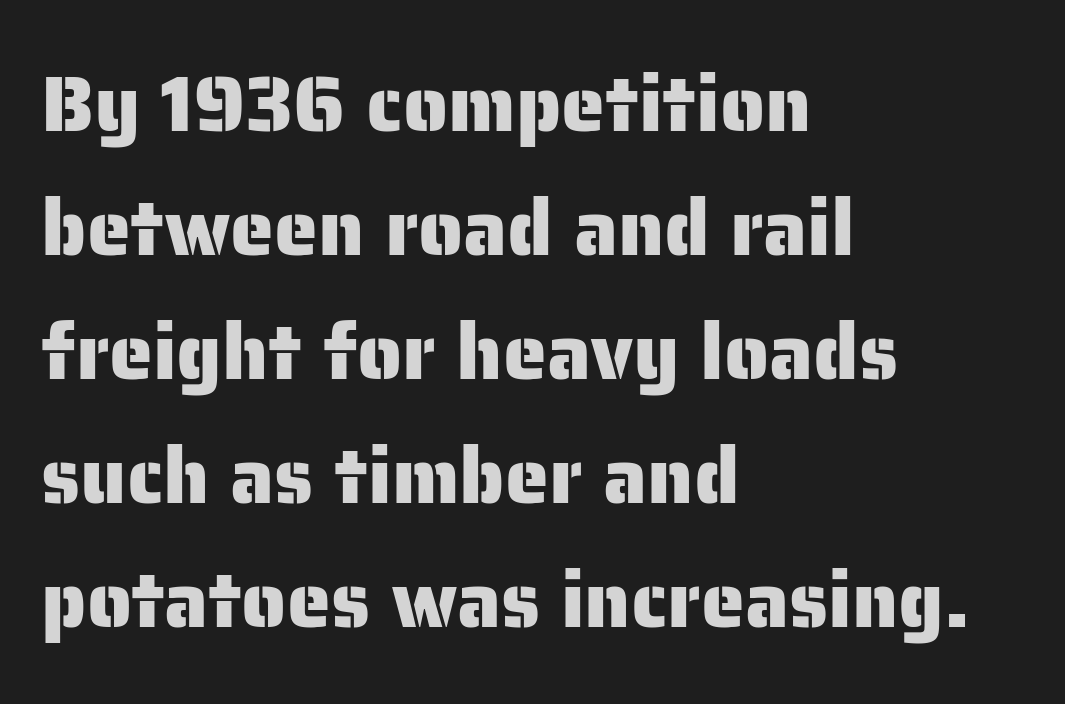
The image shows 79 px sans-serif type, upright; set left-aligned, normal line spacing (1.57x), normal letter spacing, not underlined; low stroke contrast and a medium x-height.
